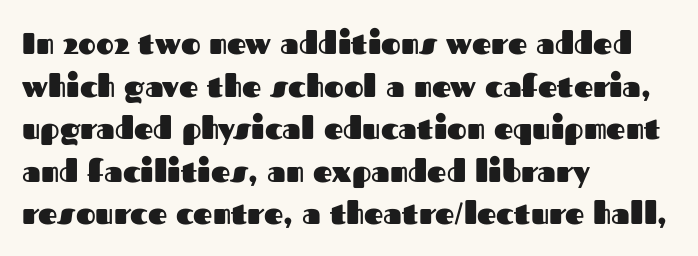
Q: Is the text bold? A: Yes.
Q: Is the text italic (slanted)? A: No, it is upright.
Q: Is the typeface a serif or a sans-serif typeface? A: Sans-serif.
Q: Is the text underlined? A: No.
Q: How is the paragraph aligned? A: Left-aligned.
Q: Is the spacing between letters normal or unusually wide? A: Normal.
Q: Is the spacing between lines tight, normal or loose? A: Normal.
Q: Width (condensed, normal, or wide)? A: Normal.
Q: Stroke contrast? A: Medium.
Q: x-height? A: Medium.
Q: Monospaced? A: No.
